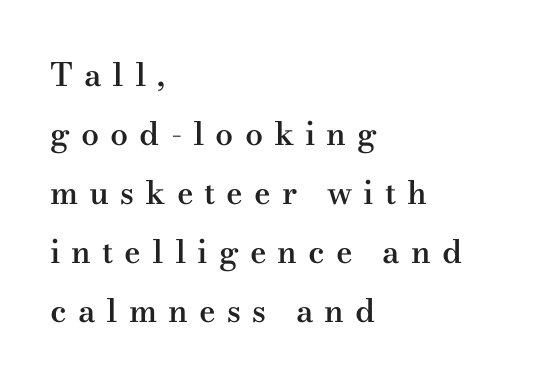
Q: Is the text bold? A: Semi-bold.
Q: Is the text italic (slanted)? A: No, it is upright.
Q: Is the typeface a serif or a sans-serif typeface? A: Serif.
Q: Is the text underlined? A: No.
Q: How is the paragraph aligned? A: Left-aligned.
Q: Is the spacing between letters normal or unusually wide? A: Unusually wide.
Q: Width (condensed, normal, or wide)? A: Wide.
Q: Stroke contrast? A: Medium.
Q: x-height? A: Small.
Q: Monospaced? A: No.
